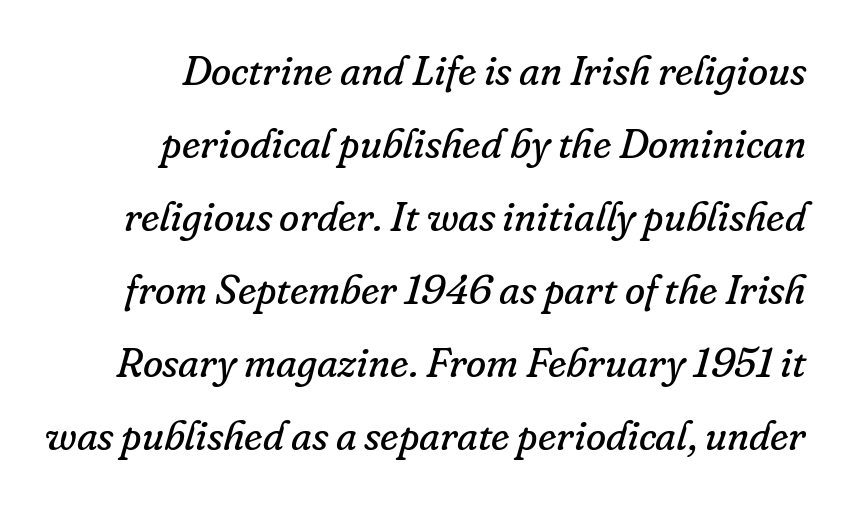
Alignment: flush right. This sample uses a serif face. Summary of weight: not heavy and not bold. The passage shown leans; its letterforms are oblique. Clear beneath every line of the passage.
